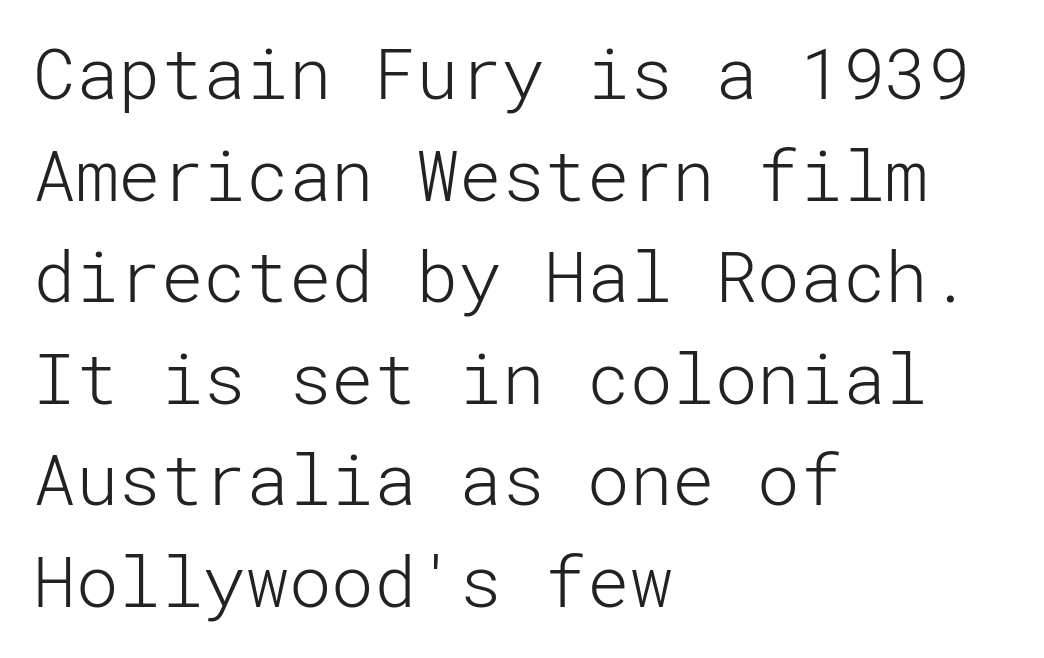
{"serif": "no", "italic": "no", "bold": "no", "weight": "light", "width": "normal", "stroke_contrast": "low", "x_height": "medium", "underline": "no", "align": "left", "line_spacing": "normal", "line_spacing_ratio": 1.43, "letter_spacing": "normal", "letter_spacing_em": 0.0, "glyph_px": 71}
